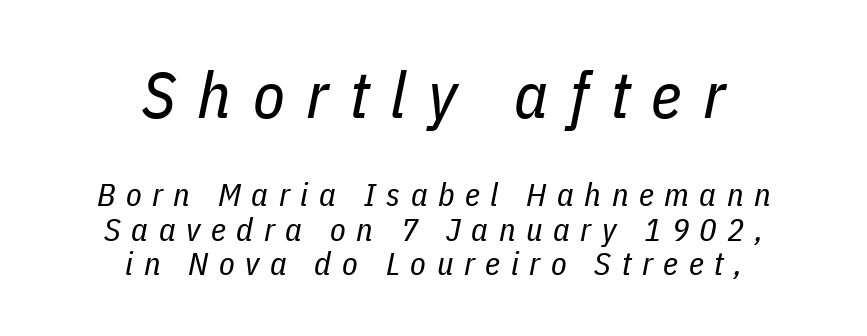
{"italic": "yes", "lean": "right", "slant_degrees": 11, "bold": "no", "weight": "regular", "width": "condensed", "stroke_contrast": "low", "x_height": "medium", "monospaced": "no", "underline": "no", "align": "center", "line_spacing": "tight", "line_spacing_ratio": 1.08, "letter_spacing": "wide", "letter_spacing_em": 0.33, "larger_block": "first", "size_ratio": 2.03, "glyph_px": 65}
